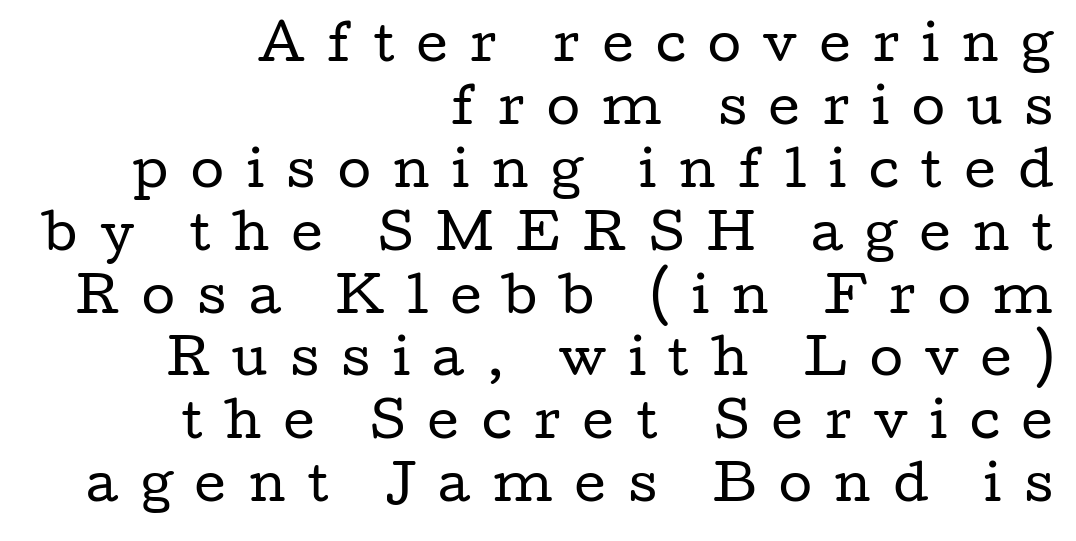
The tracking jumps out immediately: characters are airy and widely separated. The face used here is proportionally spaced, like ordinary book or web type. Nobody drew a line under any word here. Reading down the block, your eye finds every line finishing at a fixed right position. Posture: vertical.
